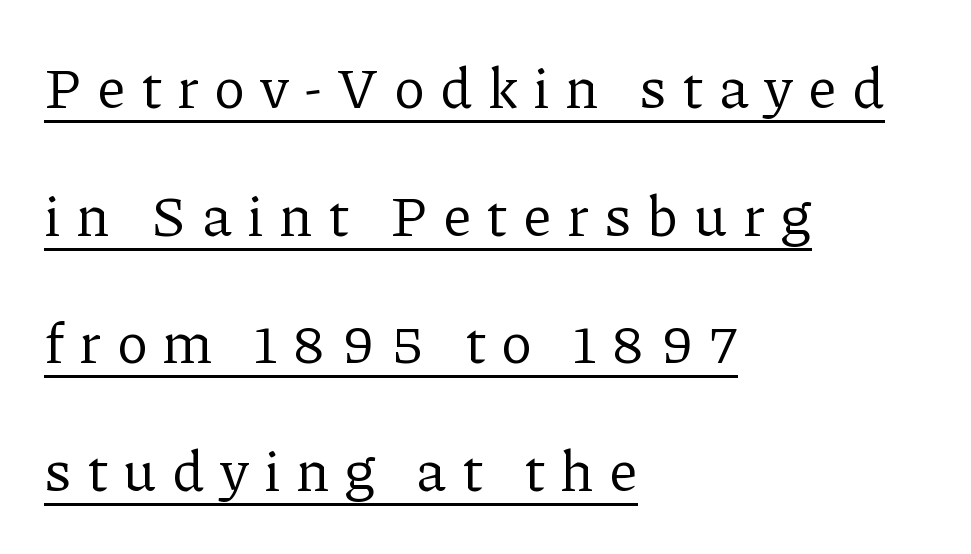
Q: Is the text bold? A: No.
Q: Is the text italic (slanted)? A: No, it is upright.
Q: Is the typeface a serif or a sans-serif typeface? A: Serif.
Q: Is the text underlined? A: Yes.
Q: How is the paragraph aligned? A: Left-aligned.
Q: Is the spacing between letters normal or unusually wide? A: Unusually wide.
Q: Is the spacing between lines tight, normal or loose? A: Loose.
Q: Width (condensed, normal, or wide)? A: Normal.
Q: Stroke contrast? A: Low.
Q: x-height? A: Medium.
Q: Monospaced? A: No.
